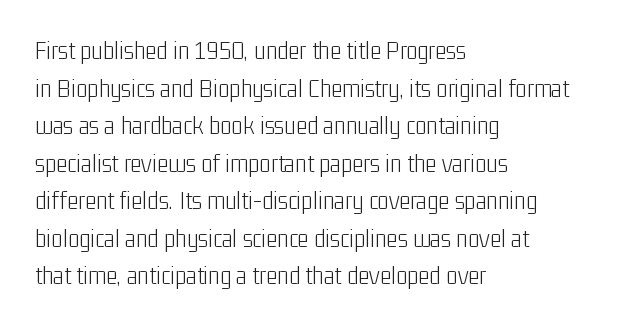
Notice how the stems are strictly vertical — no italics here. A bare baseline throughout the passage. Inter-character spacing is left at the font's built-in metrics. Vertical spacing — default. The ragged edge is on the right, which tells us the setting is flush left. The font sits on the lighter half of the weight spectrum, regular included.
